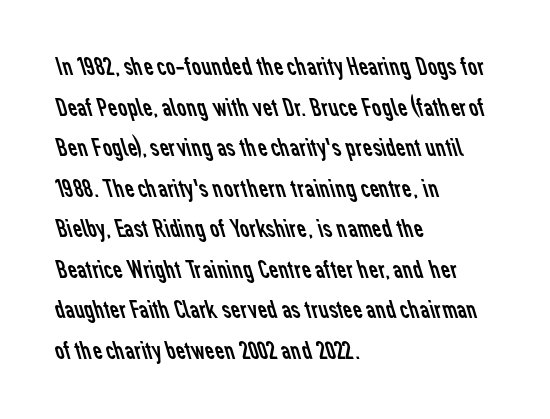
These lines keep a tight, regular rhythm from letter to letter. Rows of type keep a routine distance in the vertical direction. Line beginnings align vertically; line endings do not. No chunkiness to these letters — they're not bold.
